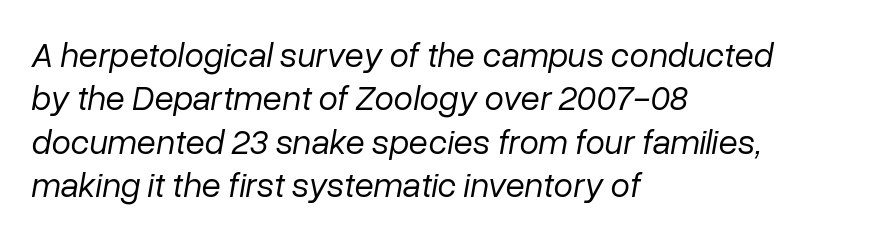
{"italic": "yes", "lean": "right", "slant_degrees": 10, "bold": "no", "weight": "regular", "width": "normal", "stroke_contrast": "low", "x_height": "medium", "monospaced": "no", "underline": "no", "align": "left", "line_spacing_ratio": 1.24, "letter_spacing": "normal", "letter_spacing_em": 0.0, "glyph_px": 35}
